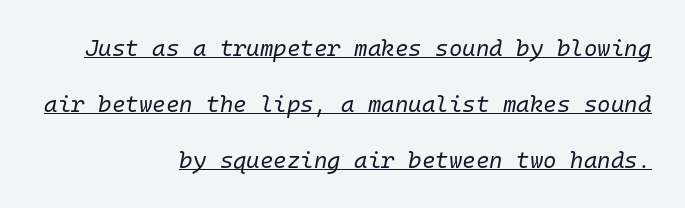
The image shows 23 px text type, italic (leaning right); set right-aligned, loose line spacing (2.43x), normal letter spacing, underlined.
